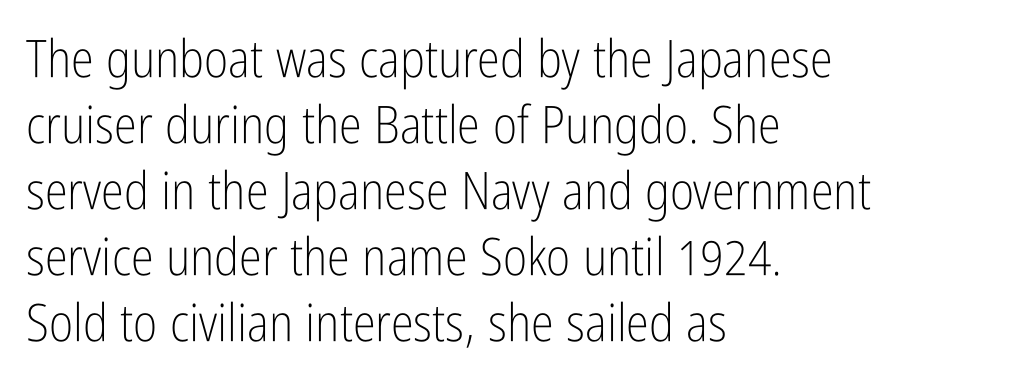
Q: Is the text bold? A: No.
Q: Is the text italic (slanted)? A: No, it is upright.
Q: Is the typeface a serif or a sans-serif typeface? A: Sans-serif.
Q: Is the text underlined? A: No.
Q: How is the paragraph aligned? A: Left-aligned.
Q: Is the spacing between letters normal or unusually wide? A: Normal.
Q: Is the spacing between lines tight, normal or loose? A: Normal.
Q: Width (condensed, normal, or wide)? A: Condensed.
Q: Stroke contrast? A: Low.
Q: x-height? A: Medium.
Q: Monospaced? A: No.
